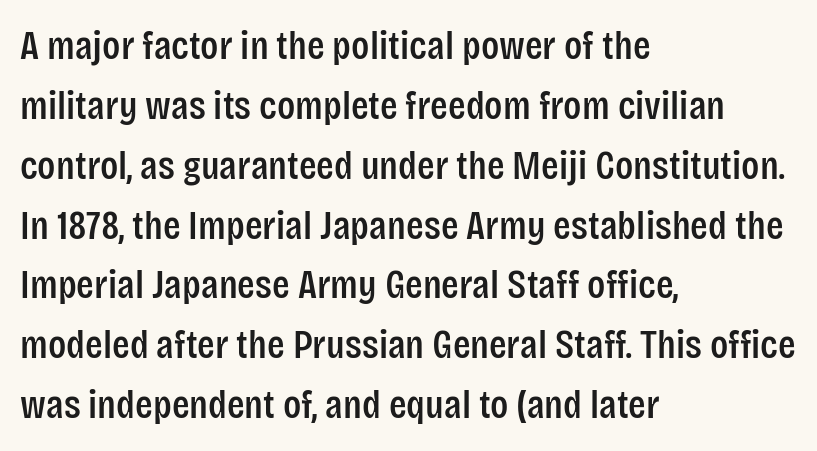
{"serif": "no", "italic": "no", "width": "condensed", "stroke_contrast": "low", "x_height": "large", "monospaced": "no", "underline": "no", "align": "left", "line_spacing": "normal", "line_spacing_ratio": 1.46, "letter_spacing": "normal", "letter_spacing_em": 0.0, "glyph_px": 41}
